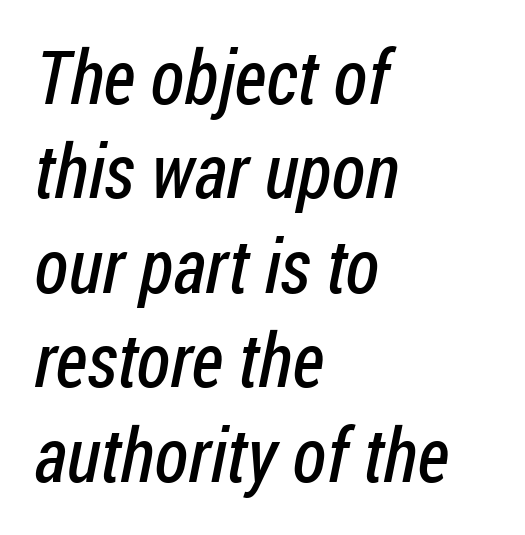
The image shows 75 px regular-weight, condensed sans-serif type; set left-aligned, normal line spacing (1.26x), normal letter spacing, not underlined; low stroke contrast and a medium x-height.
